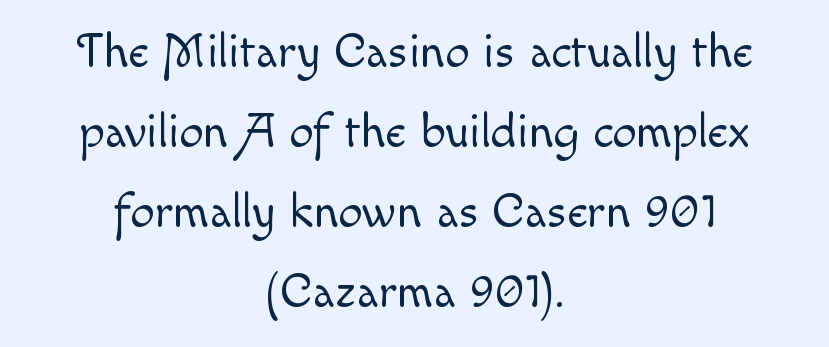
Q: Is the text bold? A: No.
Q: Is the text italic (slanted)? A: No, it is upright.
Q: Is the text underlined? A: No.
Q: How is the paragraph aligned? A: Centered.
Q: Is the spacing between letters normal or unusually wide? A: Normal.
Q: Is the spacing between lines tight, normal or loose? A: Normal.
Q: Width (condensed, normal, or wide)? A: Normal.
Q: x-height? A: Small.
Q: Monospaced? A: No.
